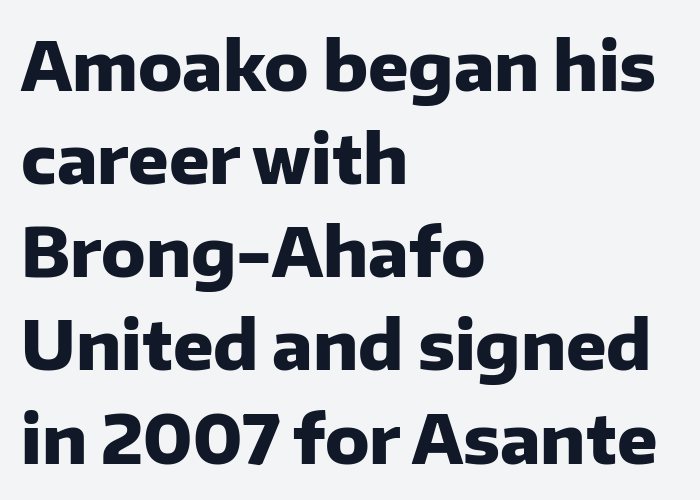
{"serif": "no", "italic": "no", "bold": "yes", "weight": "heavy", "width": "normal", "stroke_contrast": "low", "x_height": "medium", "monospaced": "no", "underline": "no", "align": "left", "line_spacing": "normal", "line_spacing_ratio": 1.39, "letter_spacing": "normal", "letter_spacing_em": 0.0, "glyph_px": 67}
